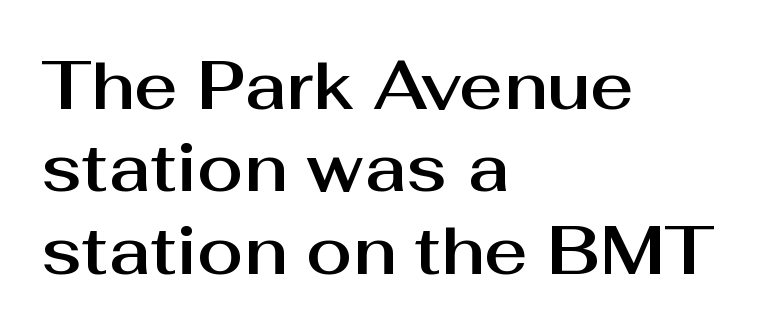
Q: Is the text italic (slanted)? A: No, it is upright.
Q: Is the typeface a serif or a sans-serif typeface? A: Sans-serif.
Q: Is the text underlined? A: No.
Q: How is the paragraph aligned? A: Left-aligned.
Q: Is the spacing between letters normal or unusually wide? A: Normal.
Q: Width (condensed, normal, or wide)? A: Normal.
Q: Stroke contrast? A: Medium.
Q: x-height? A: Medium.
Q: Monospaced? A: No.
